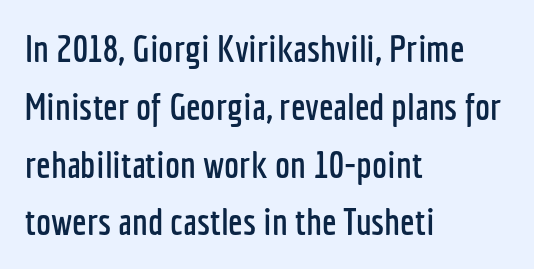
The space directly below the letters is spotless. Quick note: interline space is typical. Caption: standard tracking, unaltered. One-word summary of the alignment: left.
